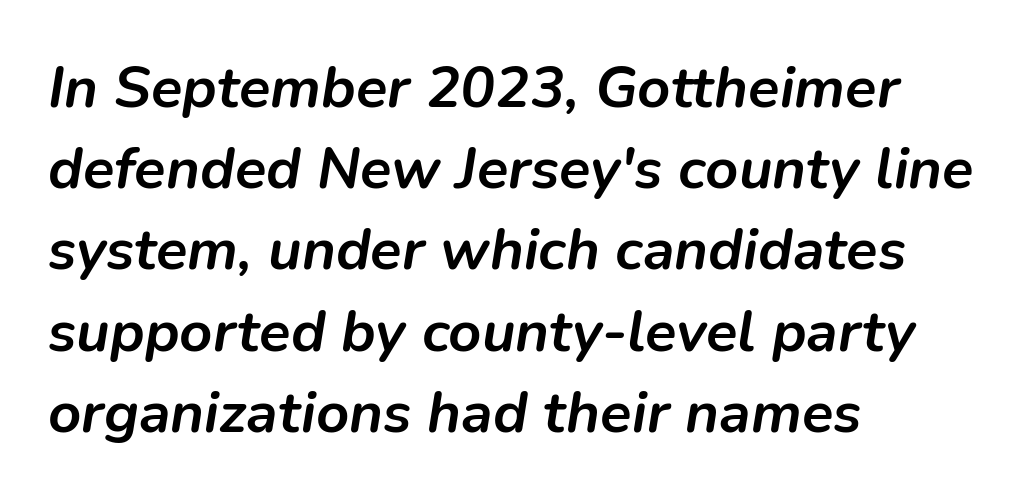
Q: Is the text bold? A: Yes.
Q: Is the text italic (slanted)? A: Yes, it leans right by about 9 degrees.
Q: Is the text underlined? A: No.
Q: How is the paragraph aligned? A: Left-aligned.
Q: Is the spacing between letters normal or unusually wide? A: Normal.
Q: Is the spacing between lines tight, normal or loose? A: Normal.
Q: Width (condensed, normal, or wide)? A: Normal.
Q: Stroke contrast? A: Low.
Q: x-height? A: Medium.
Q: Monospaced? A: No.
